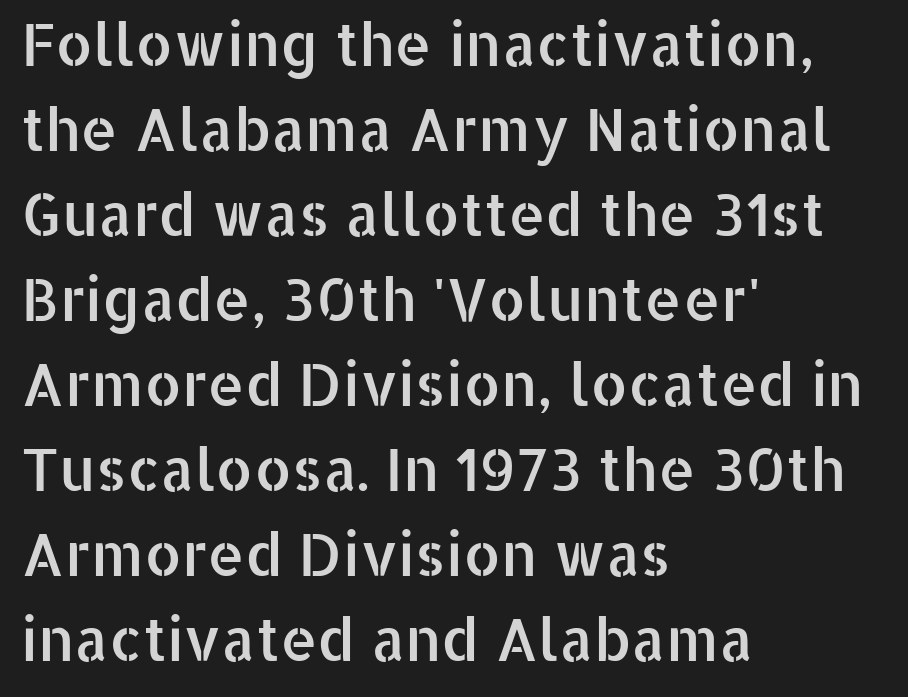
The image shows 59 px sans-serif type, upright; set left-aligned, normal line spacing (1.44x), normal letter spacing, not underlined; low stroke contrast and a medium x-height.
